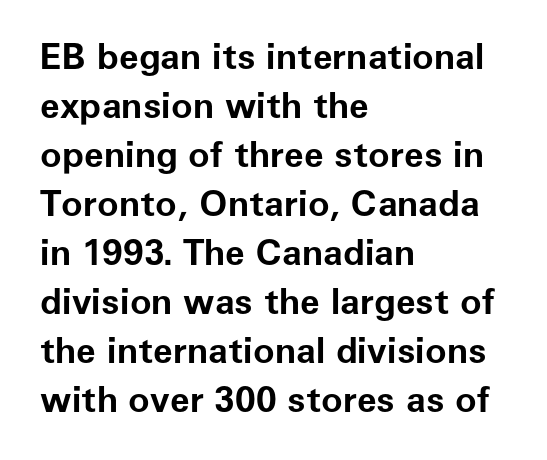
{"serif": "no", "italic": "no", "bold": "yes", "weight": "bold", "width": "normal", "stroke_contrast": "low", "x_height": "medium", "monospaced": "no", "underline": "no", "align": "left", "line_spacing": "normal", "line_spacing_ratio": 1.36, "letter_spacing": "normal", "letter_spacing_em": 0.0, "glyph_px": 36}
